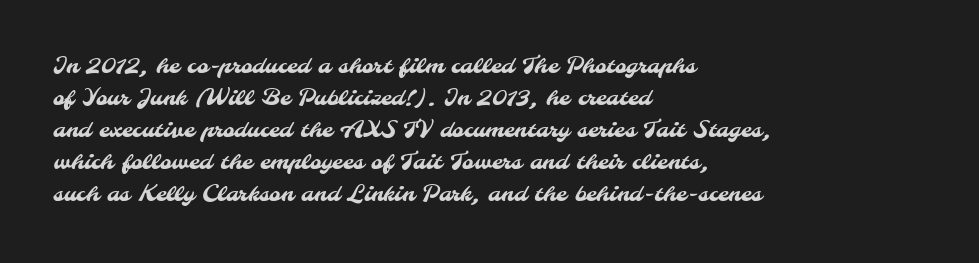
{"underline": "no", "align": "left", "line_spacing": "normal", "line_spacing_ratio": 1.46, "letter_spacing": "normal", "letter_spacing_em": 0.0, "glyph_px": 22}
